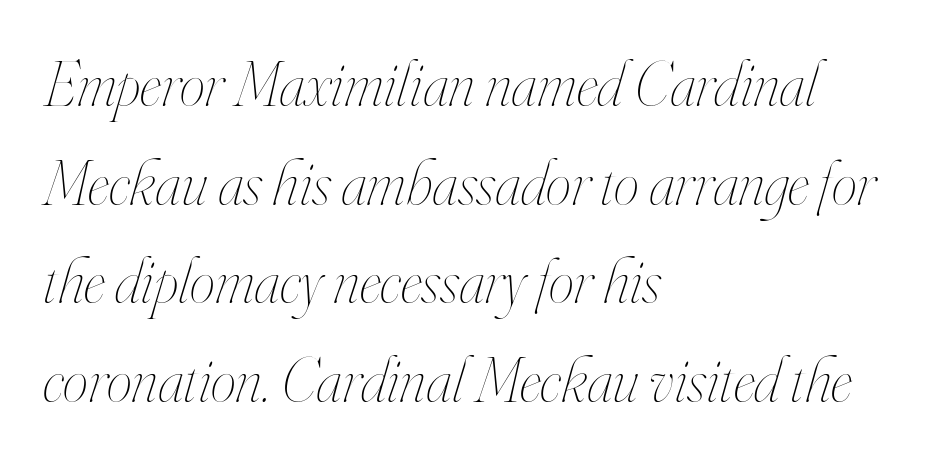
In terms of posture, this sample is oblique. The typeface has the unassuming heft of standard copy or less. The space between consecutive lines is moderate. Between one letter and the next there's only the usual sliver of space. Note the varied advance widths — an 'i' is clearly narrower than an 'm'.
